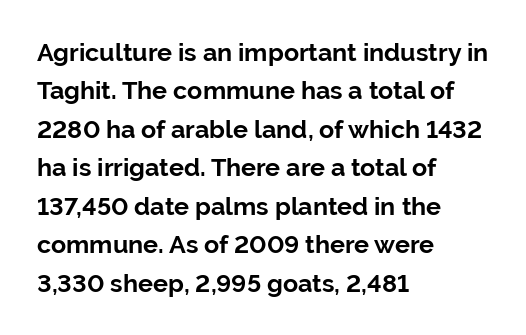
Q: Is the text bold? A: Yes.
Q: Is the text italic (slanted)? A: No, it is upright.
Q: Is the text underlined? A: No.
Q: How is the paragraph aligned? A: Left-aligned.
Q: Is the spacing between letters normal or unusually wide? A: Normal.
Q: Is the spacing between lines tight, normal or loose? A: Normal.
